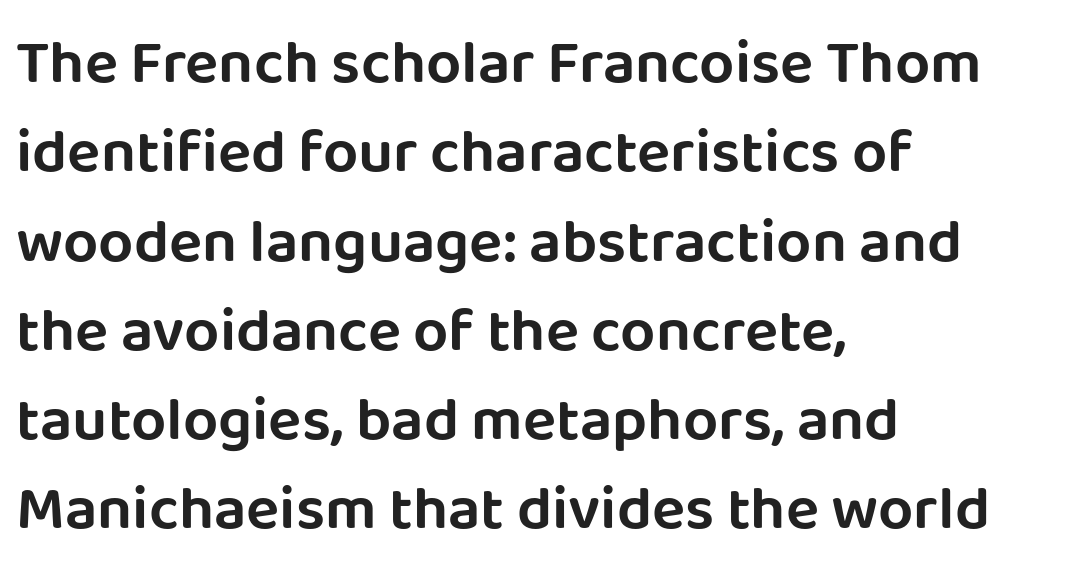
Q: Is the text italic (slanted)? A: No, it is upright.
Q: Is the typeface a serif or a sans-serif typeface? A: Sans-serif.
Q: Is the text underlined? A: No.
Q: How is the paragraph aligned? A: Left-aligned.
Q: Is the spacing between letters normal or unusually wide? A: Normal.
Q: Is the spacing between lines tight, normal or loose? A: Normal.
Q: Width (condensed, normal, or wide)? A: Normal.
Q: Stroke contrast? A: Low.
Q: x-height? A: Large.
Q: Monospaced? A: No.
